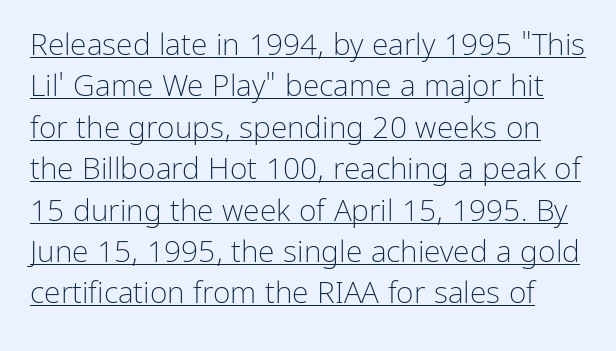
Q: Is the text bold? A: No.
Q: Is the text italic (slanted)? A: No, it is upright.
Q: Is the typeface a serif or a sans-serif typeface? A: Sans-serif.
Q: Is the text underlined? A: Yes.
Q: Is the spacing between letters normal or unusually wide? A: Normal.
Q: Is the spacing between lines tight, normal or loose? A: Normal.
Q: Width (condensed, normal, or wide)? A: Normal.
Q: Stroke contrast? A: Low.
Q: x-height? A: Medium.
Q: Monospaced? A: No.
